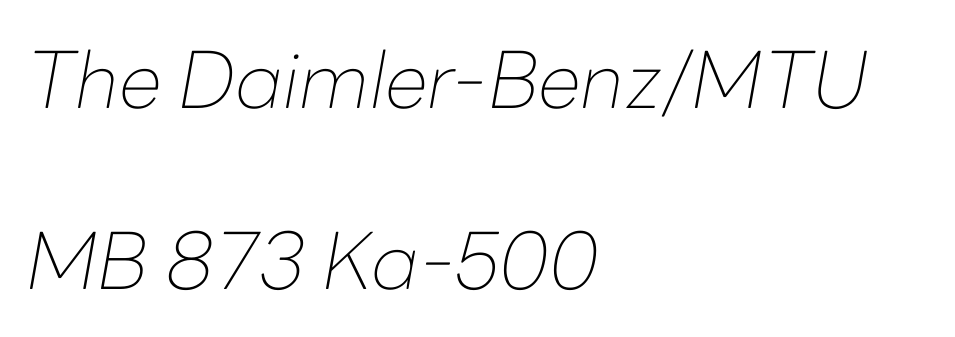
Q: Is the text bold? A: No.
Q: Is the text italic (slanted)? A: Yes, it leans right by about 10 degrees.
Q: Is the text underlined? A: No.
Q: How is the paragraph aligned? A: Left-aligned.
Q: Is the spacing between letters normal or unusually wide? A: Normal.
Q: Is the spacing between lines tight, normal or loose? A: Loose.
Q: Width (condensed, normal, or wide)? A: Normal.
Q: Stroke contrast? A: Low.
Q: x-height? A: Medium.
Q: Monospaced? A: No.
